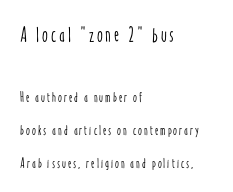
Q: Is the text italic (slanted)? A: No, it is upright.
Q: Is the text underlined? A: No.
Q: How is the paragraph aligned? A: Left-aligned.
Q: Is the spacing between lines tight, normal or loose? A: Loose.
Q: Which block of text is set in a larger size, the first (top) or the second (bottom)? A: The first (top) one.
